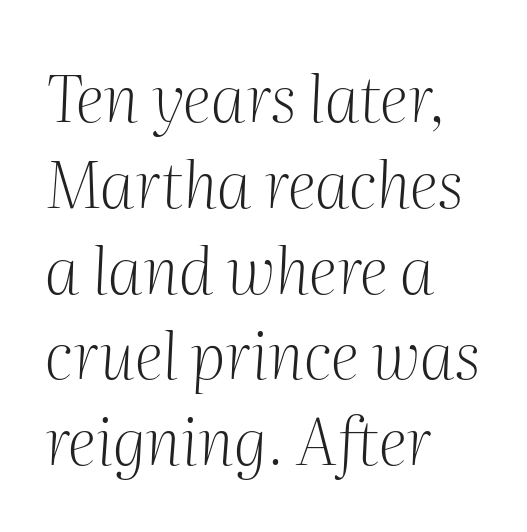
Q: Is the text bold? A: No.
Q: Is the text italic (slanted)? A: Yes, it leans right by about 2 degrees.
Q: Is the typeface a serif or a sans-serif typeface? A: Serif.
Q: Is the text underlined? A: No.
Q: How is the paragraph aligned? A: Left-aligned.
Q: Is the spacing between letters normal or unusually wide? A: Normal.
Q: Is the spacing between lines tight, normal or loose? A: Normal.
Q: Width (condensed, normal, or wide)? A: Normal.
Q: Stroke contrast? A: Medium.
Q: x-height? A: Medium.
Q: Monospaced? A: No.
